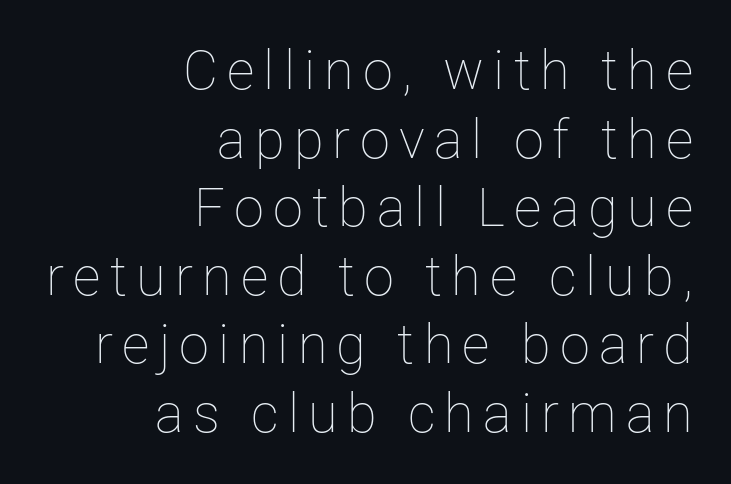
Q: Is the text bold? A: No.
Q: Is the text italic (slanted)? A: No, it is upright.
Q: Is the text underlined? A: No.
Q: How is the paragraph aligned? A: Right-aligned.
Q: Is the spacing between lines tight, normal or loose? A: Normal.
Q: Width (condensed, normal, or wide)? A: Normal.
Q: Stroke contrast? A: Low.
Q: x-height? A: Medium.
Q: Monospaced? A: No.
